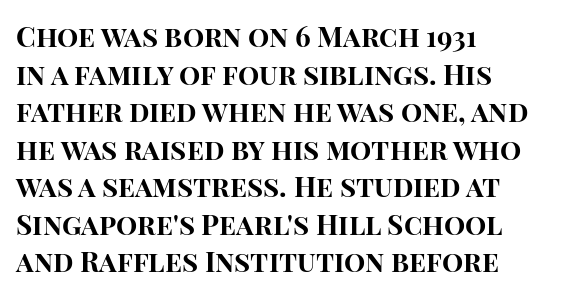
{"serif": "no", "italic": "no", "bold": "yes", "weight": "bold", "width": "normal", "stroke_contrast": "high", "x_height": "large", "monospaced": "no", "underline": "no", "align": "left", "line_spacing": "normal", "line_spacing_ratio": 1.34, "letter_spacing": "normal", "letter_spacing_em": 0.0, "glyph_px": 28}
